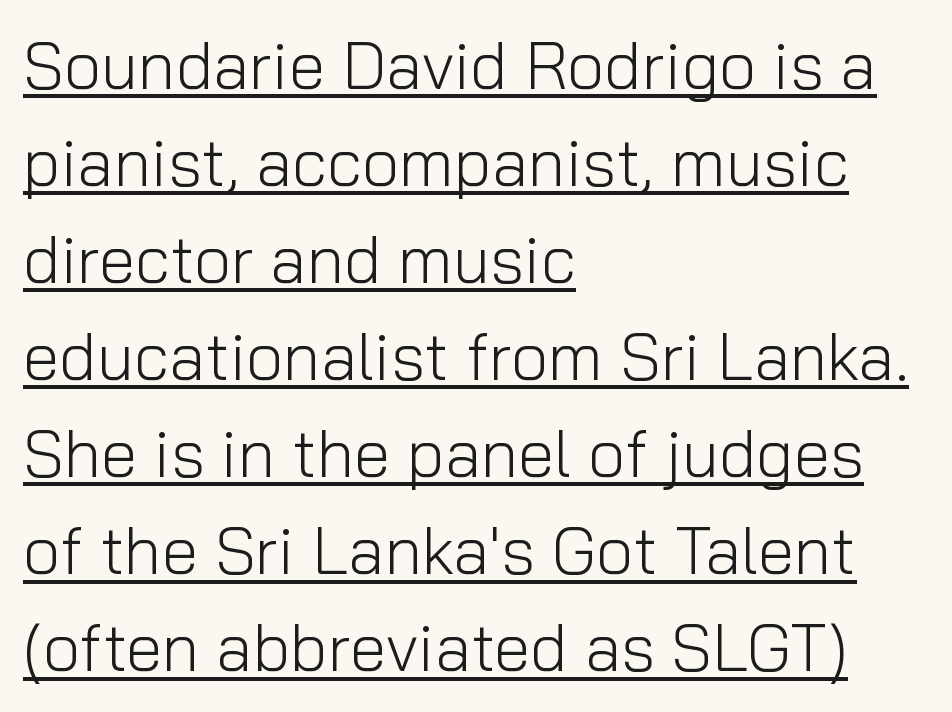
A roman cut, with each character standing at attention. Here the glyphs are tracked normally, forming tight word shapes. This sample carries an underscore along the baseline area. In terms of leading, this rendering sits right in the middle. Unlike a traditional serif, this face leaves its strokes unadorned. Looks like regular typesetting: each glyph gets only the width it needs.
